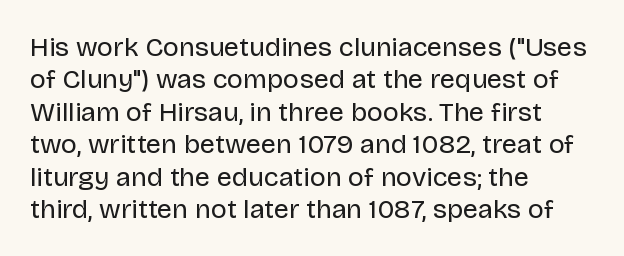
Q: Is the text bold? A: No.
Q: Is the text italic (slanted)? A: No, it is upright.
Q: Is the text underlined? A: No.
Q: How is the paragraph aligned? A: Left-aligned.
Q: Is the spacing between letters normal or unusually wide? A: Normal.
